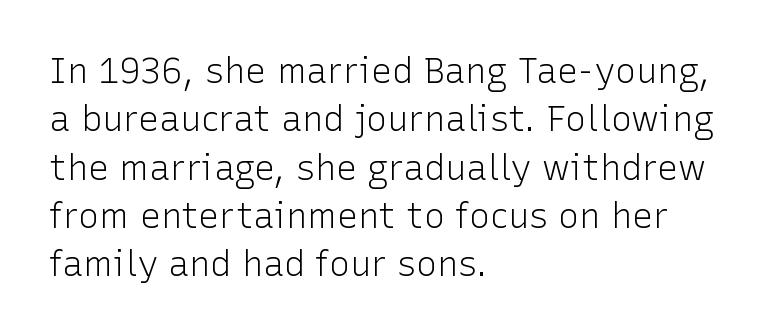
It's the straight-up-and-down kind of type. This sample has the flowing, uneven cadence of proportional lettering. The weight would be labelled regular, book, light, or lighter still. Nobody touched the tracking dial on this one.
